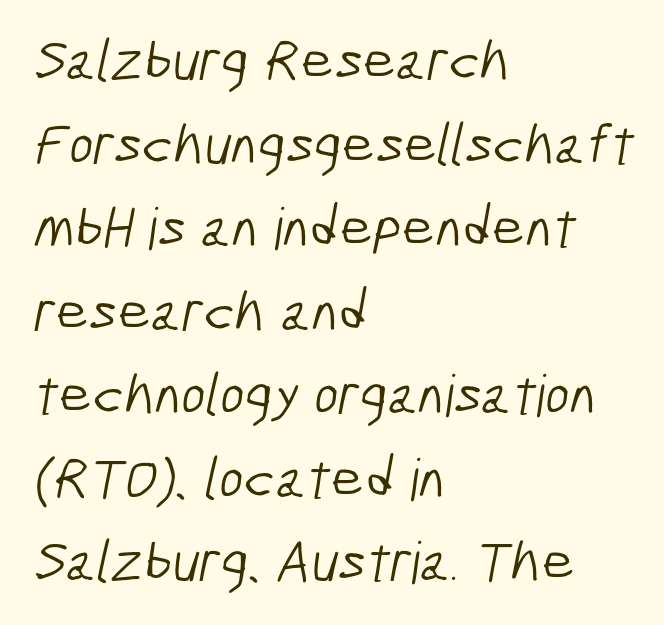
Q: Is the text bold? A: No.
Q: Is the typeface a serif or a sans-serif typeface? A: Sans-serif.
Q: Is the text underlined? A: No.
Q: How is the paragraph aligned? A: Left-aligned.
Q: Is the spacing between letters normal or unusually wide? A: Normal.
Q: Is the spacing between lines tight, normal or loose? A: Normal.
Q: Width (condensed, normal, or wide)? A: Condensed.
Q: Stroke contrast? A: Low.
Q: x-height? A: Medium.
Q: Monospaced? A: No.
